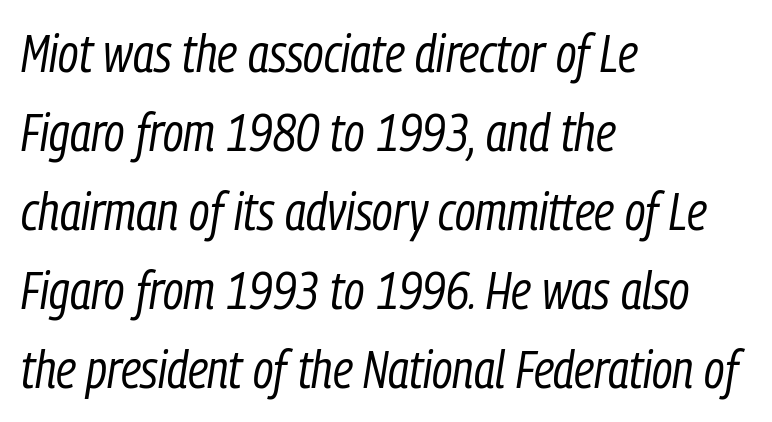
Does the lettering tilt? It does — this is italic. The characters are drawn with everyday or finer stroke widths. Any mark beneath the type? The region is blank. You could not count columns in this text — the font is proportionally spaced.
